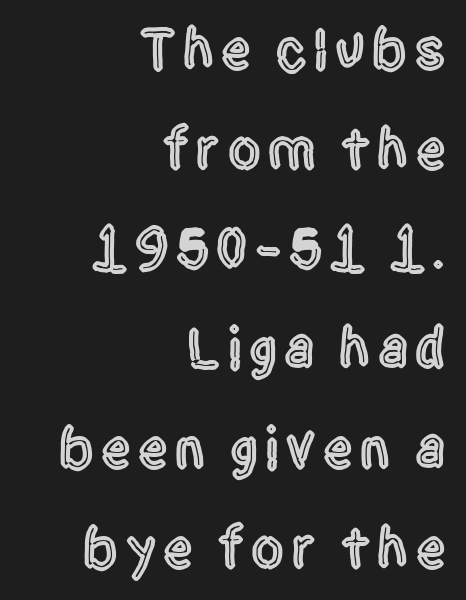
No word sits above an underline. The passage is arranged like a letterhead date or caption credit — flush right. A roman cut, with each character standing at attention. Serifs: no, the terminals of the letterforms are clean. Think of a printed novel: that variable character pitch is what you see here.
